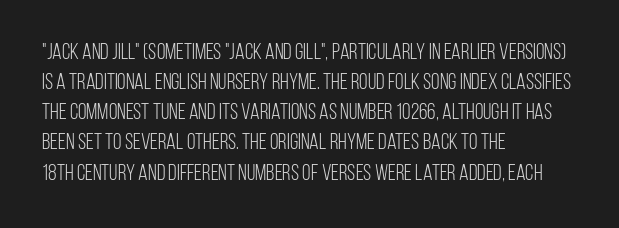
{"italic": "no", "bold": "no", "underline": "no", "align": "left", "line_spacing": "normal", "line_spacing_ratio": 1.37, "letter_spacing": "normal", "letter_spacing_em": 0.0, "glyph_px": 22}
